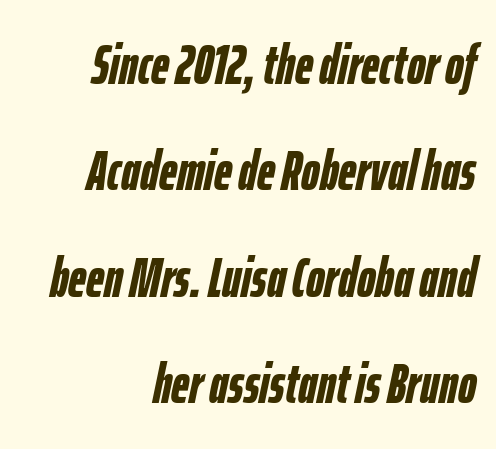
The image shows 56 px semibold, condensed type, italic (leaning right); set right-aligned, loose line spacing (1.9x), normal letter spacing, not underlined; low stroke contrast and a medium x-height.
